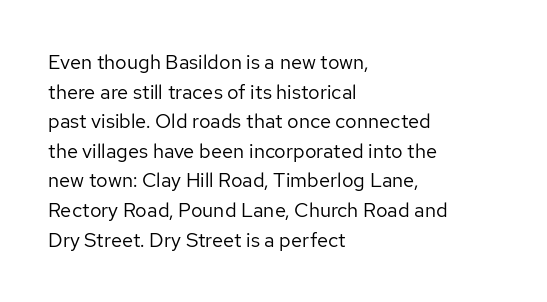
Compared with a typical body face, this is equally light or lighter still. The line texture is even and compact thanks to regular tracking. The space directly below the letters is spotless. Nope, not italic — everything's standing straight.
